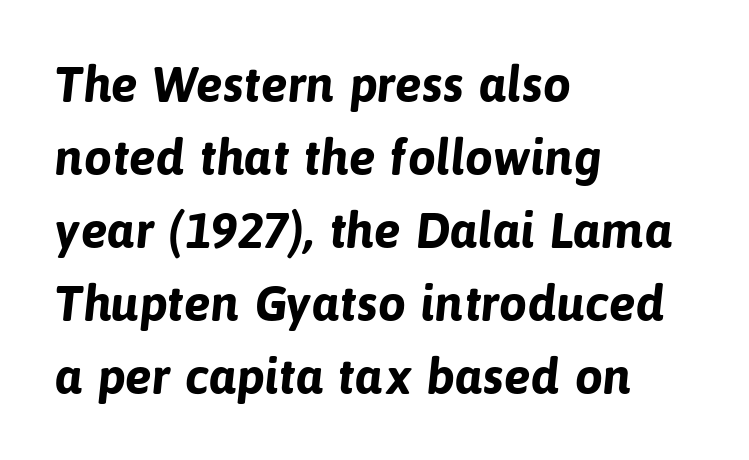
Stroke terminals: plain, sans-serif. What stands out about the letter spacing? Nothing — it is the standard amount. Bare-footed words on every line. The passage shown is typed in a proportional face where columns would drift. The paragraph shown leans on its left margin. Honestly, the row spacing looks completely unremarkable.
